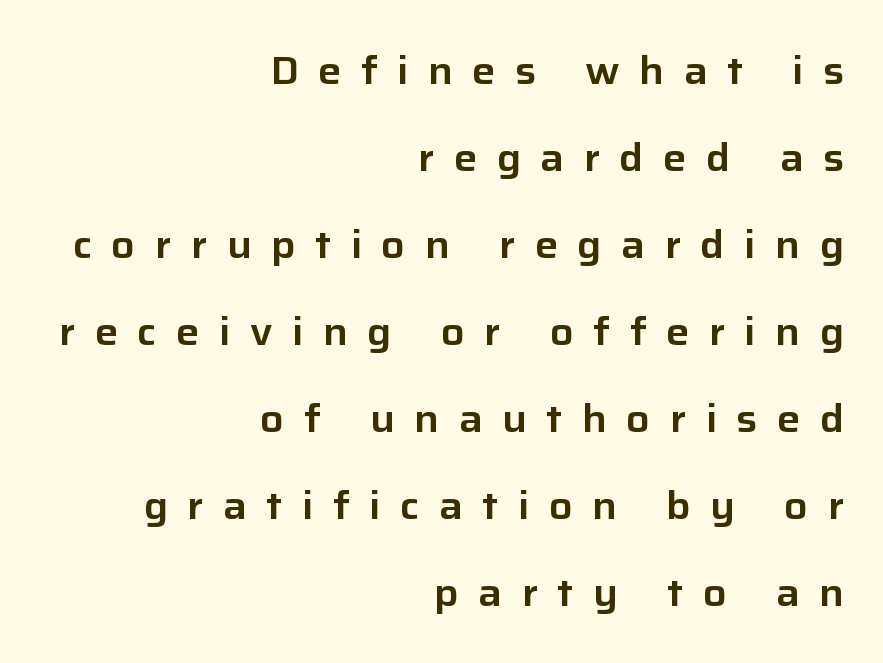
Do the characters align in a grid? No, the font is proportional. The zone under the glyphs is completely vacant. A typesetter would label this face a sans. Vertical strokes here are truly vertical. Words appear elongated and porous because spacing is wide. Honestly, the rows look like they've been pulled way apart.
